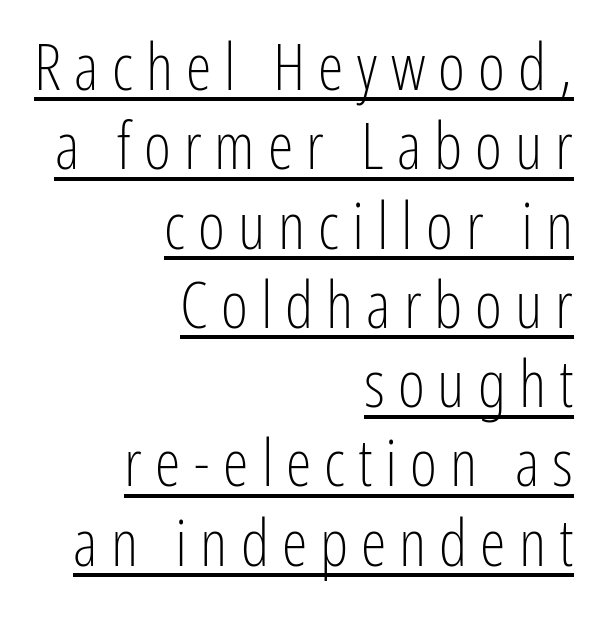
{"serif": "no", "italic": "no", "bold": "no", "weight": "light", "width": "condensed", "stroke_contrast": "low", "x_height": "medium", "monospaced": "no", "underline": "yes", "align": "right", "line_spacing_ratio": 1.22, "letter_spacing": "wide", "letter_spacing_em": 0.2, "glyph_px": 65}
